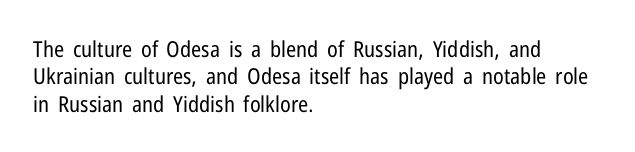
The image shows 22 px text type, upright; set left-aligned, normal line spacing (1.25x), normal letter spacing, not underlined.
